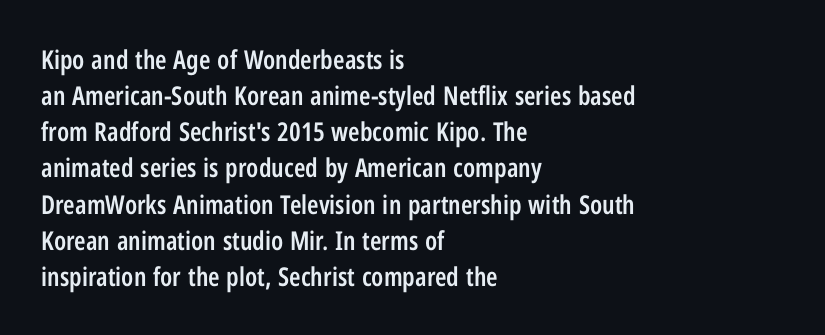
Q: Is the text bold? A: Semi-bold.
Q: Is the text italic (slanted)? A: No, it is upright.
Q: Is the text underlined? A: No.
Q: How is the paragraph aligned? A: Left-aligned.
Q: Is the spacing between letters normal or unusually wide? A: Normal.
Q: Is the spacing between lines tight, normal or loose? A: Normal.
